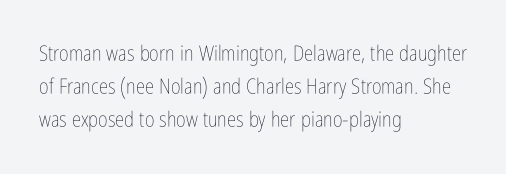
No italicization has been applied; the sample stays upright. This rendering features lettering with no underline. Summary of weight: not heavy and not bold. The typesetter chose a ragged-right arrangement here. The vertical gap from one line to the next is medium.
